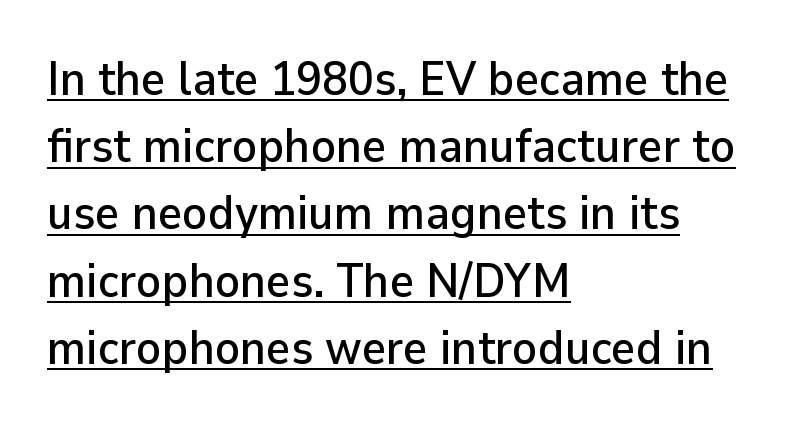
Q: Is the text italic (slanted)? A: No, it is upright.
Q: Is the typeface a serif or a sans-serif typeface? A: Sans-serif.
Q: Is the text underlined? A: Yes.
Q: How is the paragraph aligned? A: Left-aligned.
Q: Is the spacing between letters normal or unusually wide? A: Normal.
Q: Is the spacing between lines tight, normal or loose? A: Normal.
Q: Width (condensed, normal, or wide)? A: Normal.
Q: Stroke contrast? A: Low.
Q: x-height? A: Medium.
Q: Monospaced? A: No.
